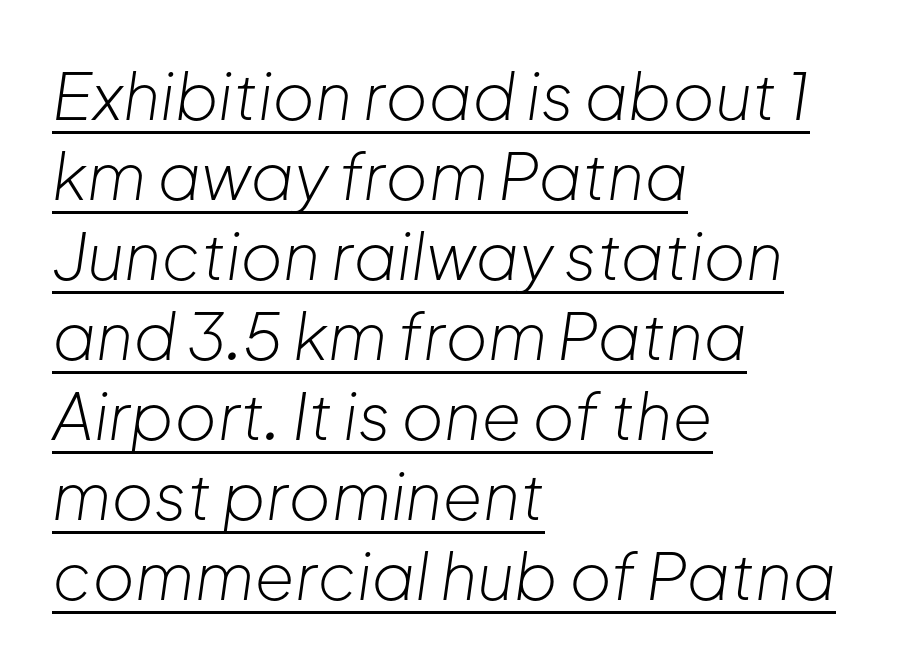
The image shows 65 px light type, italic (leaning right); set left-aligned, line spacing 1.23x, normal letter spacing, underlined; low stroke contrast and a medium x-height.
